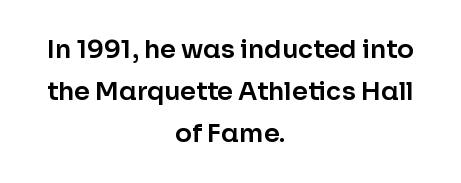
The image shows 25 px text type, upright; set centered, normal line spacing (1.68x), normal letter spacing, not underlined.
